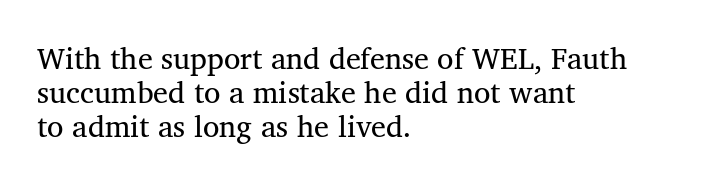
Q: Is the typeface a serif or a sans-serif typeface? A: Serif.
Q: Is the text underlined? A: No.
Q: How is the paragraph aligned? A: Left-aligned.
Q: Is the spacing between letters normal or unusually wide? A: Normal.
Q: Is the spacing between lines tight, normal or loose? A: Tight.
Q: Width (condensed, normal, or wide)? A: Normal.
Q: Stroke contrast? A: Medium.
Q: x-height? A: Medium.
Q: Monospaced? A: No.
